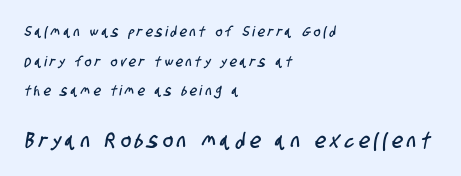
Q: Is the text underlined? A: No.
Q: How is the paragraph aligned? A: Left-aligned.
Q: Is the spacing between letters normal or unusually wide? A: Unusually wide.
Q: Is the spacing between lines tight, normal or loose? A: Loose.
Q: Which block of text is set in a larger size, the first (top) or the second (bottom)? A: The second (bottom) one.
